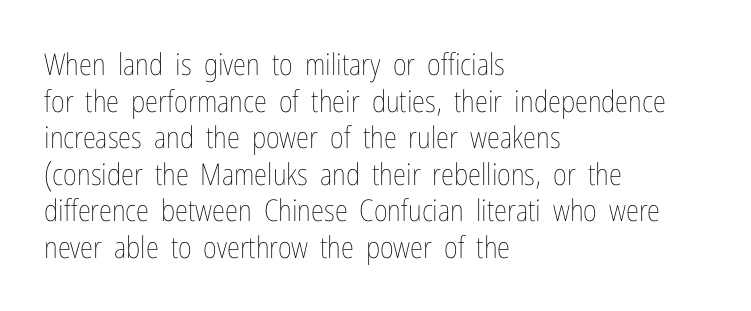
Do the characters align in a grid? No, the font is proportional. The letters look calm and open, with moderate or lighter stems. The lines are quadded left. Rule under the text: the space is simply empty. The axis of the letterforms is exactly vertical.
